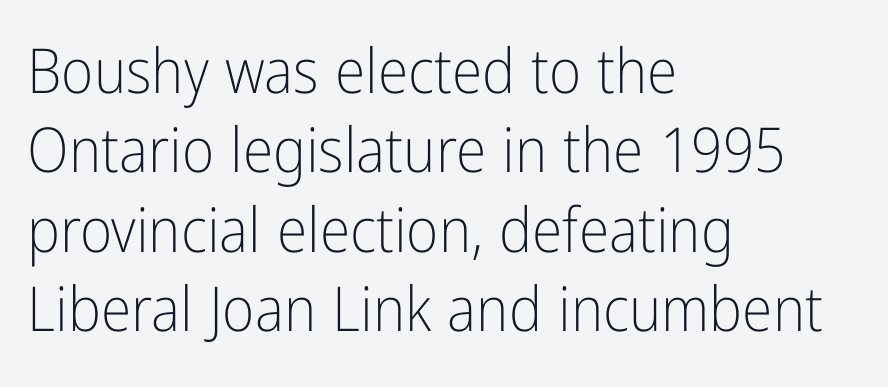
Q: Is the text bold? A: No.
Q: Is the text italic (slanted)? A: No, it is upright.
Q: Is the typeface a serif or a sans-serif typeface? A: Sans-serif.
Q: Is the text underlined? A: No.
Q: How is the paragraph aligned? A: Left-aligned.
Q: Is the spacing between letters normal or unusually wide? A: Normal.
Q: Is the spacing between lines tight, normal or loose? A: Normal.
Q: Width (condensed, normal, or wide)? A: Condensed.
Q: Stroke contrast? A: Low.
Q: x-height? A: Medium.
Q: Monospaced? A: No.
